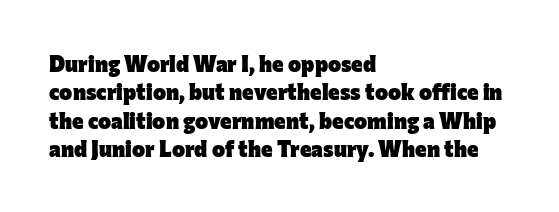
Q: Is the text bold? A: Yes.
Q: Is the text italic (slanted)? A: No, it is upright.
Q: Is the text underlined? A: No.
Q: How is the paragraph aligned? A: Left-aligned.
Q: Is the spacing between letters normal or unusually wide? A: Normal.
Q: Is the spacing between lines tight, normal or loose? A: Normal.
